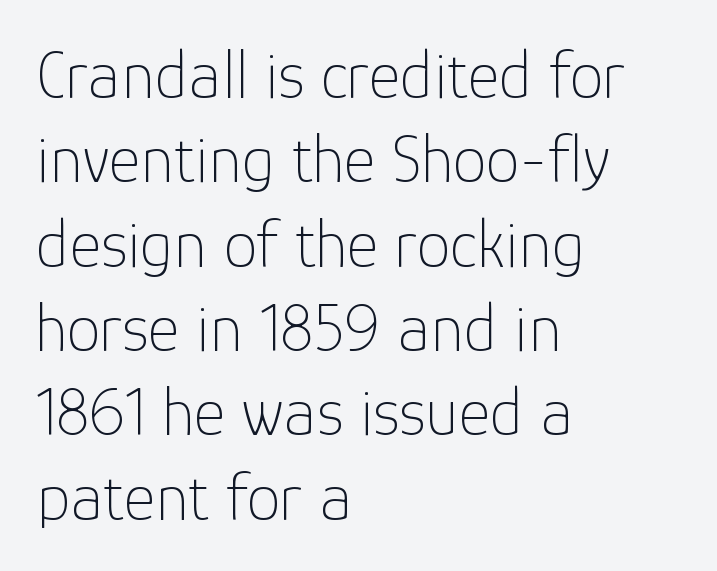
{"serif": "no", "italic": "no", "bold": "no", "weight": "thin", "width": "normal", "stroke_contrast": "low", "x_height": "medium", "monospaced": "no", "underline": "no", "align": "left", "line_spacing_ratio": 1.24, "letter_spacing": "normal", "letter_spacing_em": 0.0, "glyph_px": 68}
